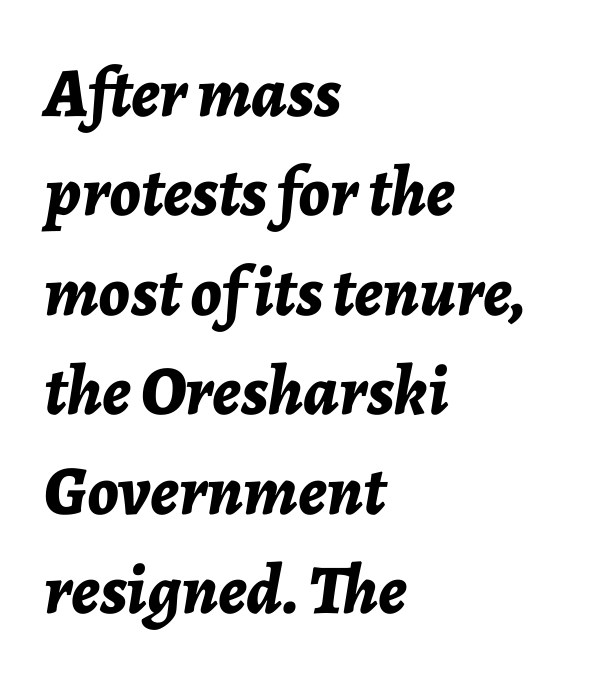
The image shows 70 px bold type, italic (leaning right); set left-aligned, normal line spacing (1.42x), normal letter spacing, not underlined; low stroke contrast and a medium x-height.
